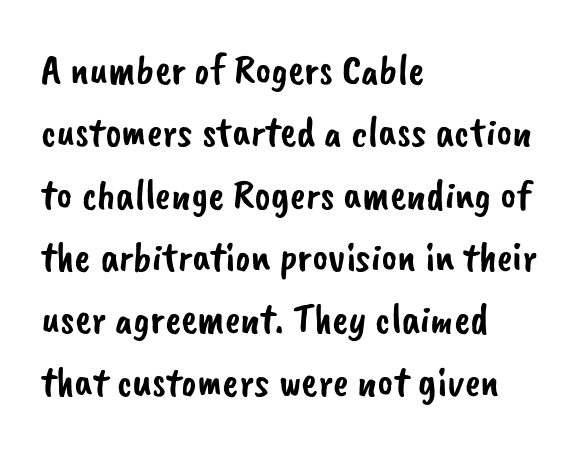
Character widths vary here, with narrow letters taking less room than wide ones. Reading down the block, your eye returns to a fixed left position each line. Summary of vertical rhythm: regular, with standard interline spacing. Serifs: no, the terminals of the letterforms are clean. The space directly below the letters is spotless. Nobody touched the tracking dial on this one.
